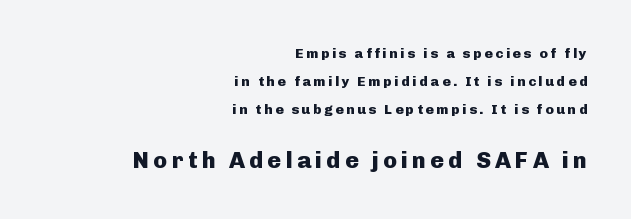
The paragraph has a hard right edge and a soft left edge. The lower block of text is set noticeably larger than the block above it. Descenders are the only things crossing below the line. Rendered with straight, roman letterforms. Students, this is bold: see how much ink each stroke carries.
